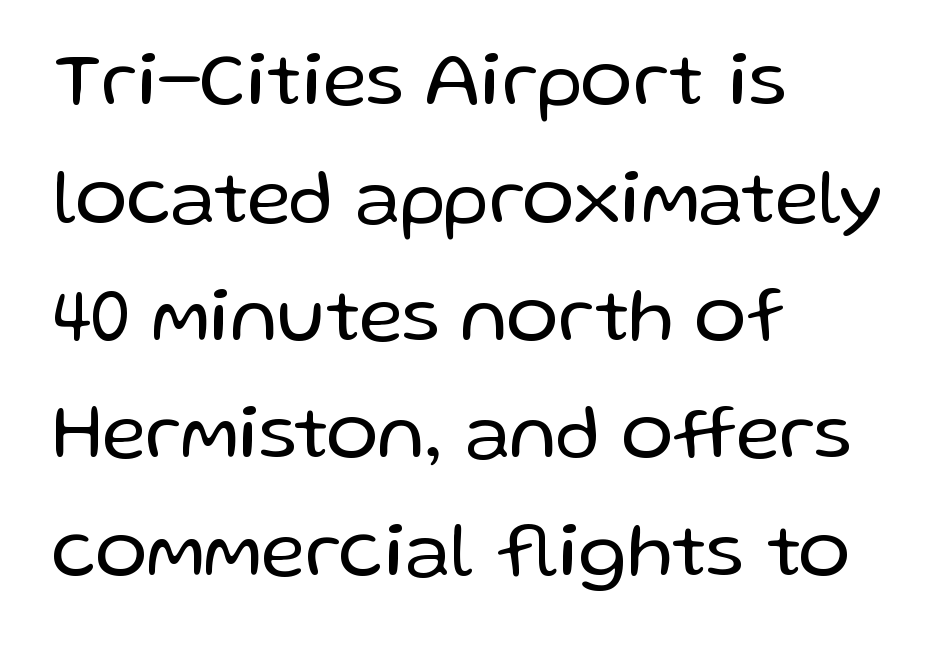
The image shows 77 px regular-weight sans-serif type, upright; set left-aligned, normal line spacing (1.53x), normal letter spacing, not underlined; low stroke contrast and a medium x-height.
